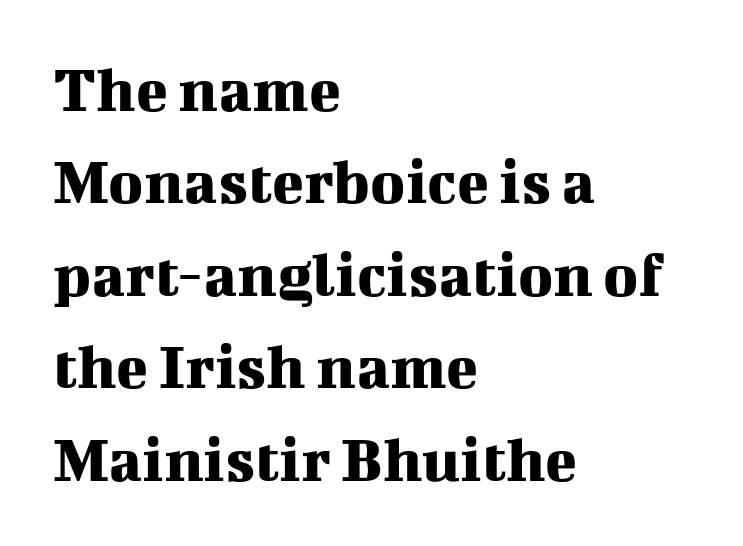
Every row of glyphs begins at an identical x-position on the left. Nope, not italic — everything's standing straight. Type style note: has serifs. The gaps between neighbouring characters are ordinary and unremarkable. Does the leading feel generous? No, just average.
